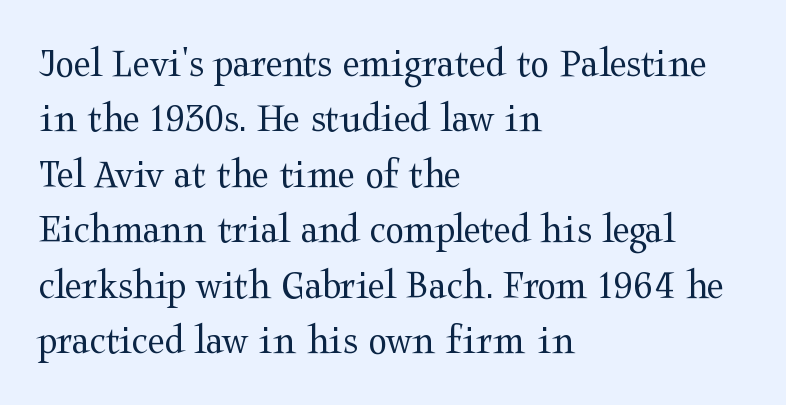
The image shows 43 px regular-weight, wide serif type, upright; set left-aligned, normal line spacing (1.29x), normal letter spacing, not underlined; medium stroke contrast and a medium x-height.
